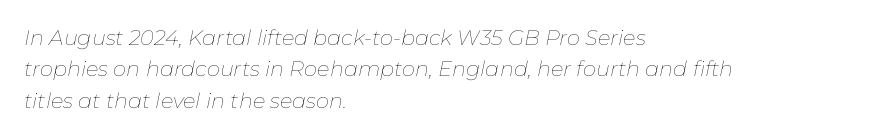
These lines are set flush left with a ragged right edge. The passage shown has conventional tracking throughout. When letters slant like this, we call the style italic. Has an underline been added? It has not. This sample keeps an unexceptional amount of space between lines.
